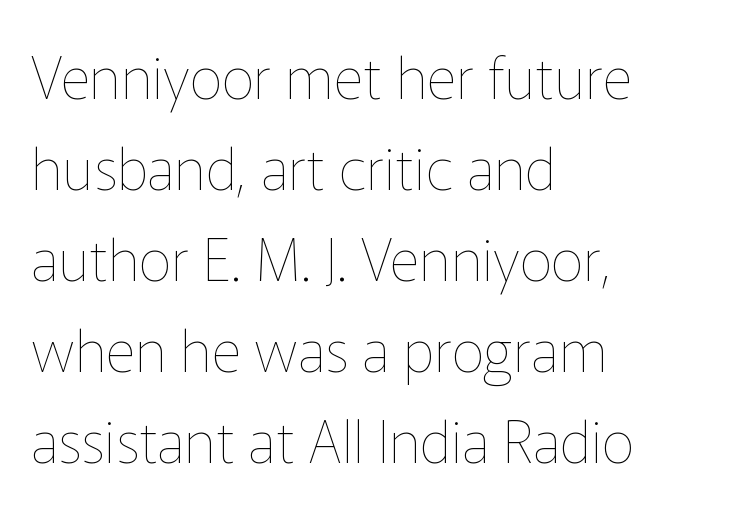
{"italic": "no", "bold": "no", "weight": "thin", "width": "normal", "stroke_contrast": "low", "x_height": "medium", "monospaced": "no", "underline": "no", "align": "left", "line_spacing": "normal", "line_spacing_ratio": 1.57, "letter_spacing": "normal", "letter_spacing_em": 0.0, "glyph_px": 58}
